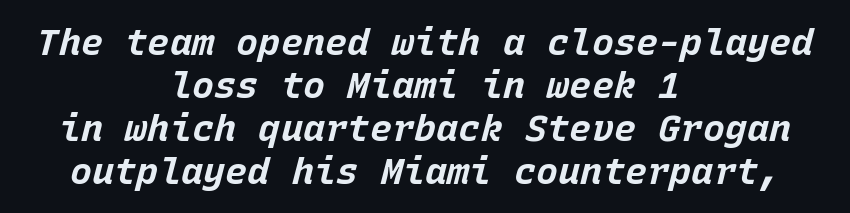
{"italic": "yes", "lean": "right", "slant_degrees": 15, "bold": "yes", "weight": "bold", "width": "normal", "stroke_contrast": "low", "x_height": "large", "monospaced": "yes", "underline": "no", "align": "center", "line_spacing_ratio": 1.16, "letter_spacing": "normal", "letter_spacing_em": 0.0, "glyph_px": 37}
